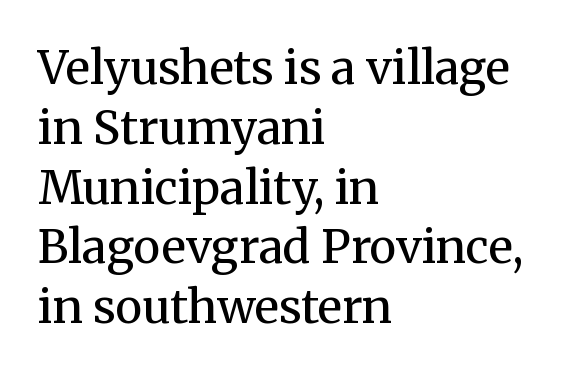
Q: Is the text bold? A: No.
Q: Is the text italic (slanted)? A: No, it is upright.
Q: Is the typeface a serif or a sans-serif typeface? A: Serif.
Q: Is the text underlined? A: No.
Q: How is the paragraph aligned? A: Left-aligned.
Q: Is the spacing between letters normal or unusually wide? A: Normal.
Q: Is the spacing between lines tight, normal or loose? A: Normal.
Q: Width (condensed, normal, or wide)? A: Normal.
Q: Stroke contrast? A: Medium.
Q: x-height? A: Medium.
Q: Monospaced? A: No.
